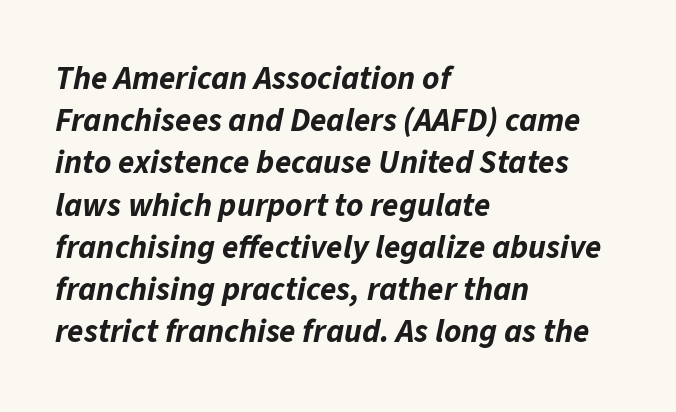
The image shows 33 px bold type, italic (leaning right); set left-aligned, normal line spacing (1.28x), normal letter spacing, not underlined; low stroke contrast and a medium x-height.
